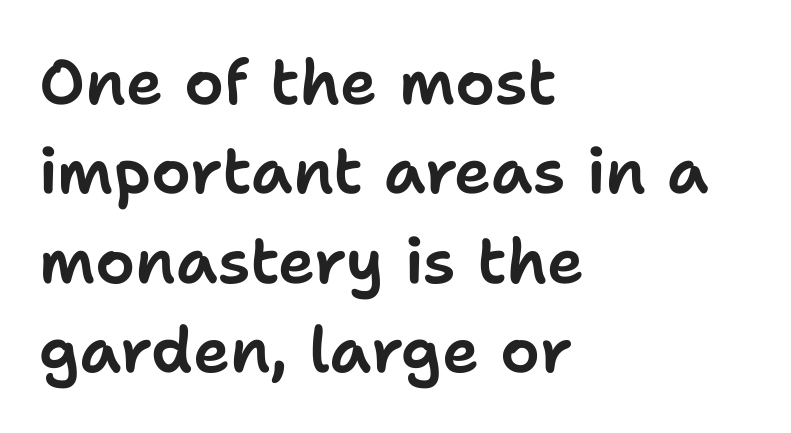
{"serif": "no", "italic": "no", "width": "normal", "stroke_contrast": "low", "x_height": "medium", "monospaced": "no", "underline": "no", "align": "left", "line_spacing": "normal", "line_spacing_ratio": 1.42, "letter_spacing": "normal", "letter_spacing_em": 0.0, "glyph_px": 63}
